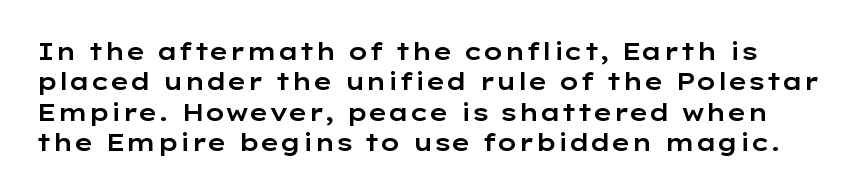
The image shows 24 px text type, upright; set normal line spacing (1.27x), normal letter spacing, not underlined.
